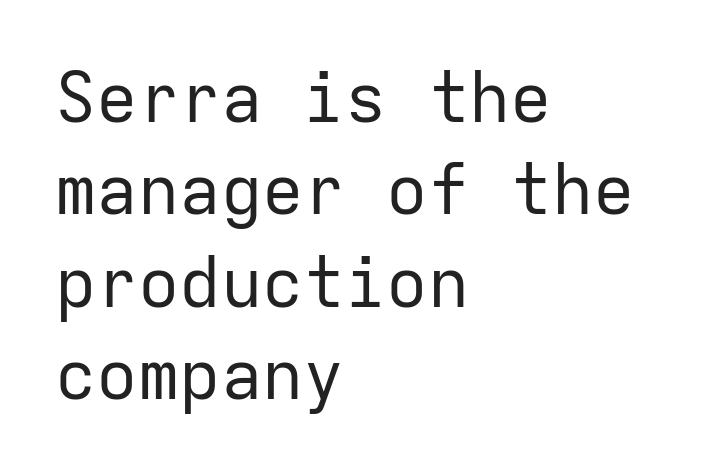
{"serif": "no", "italic": "no", "bold": "no", "weight": "regular", "width": "normal", "stroke_contrast": "low", "x_height": "medium", "monospaced": "yes", "underline": "no", "align": "left", "line_spacing": "normal", "line_spacing_ratio": 1.34, "letter_spacing": "normal", "letter_spacing_em": 0.0, "glyph_px": 69}
